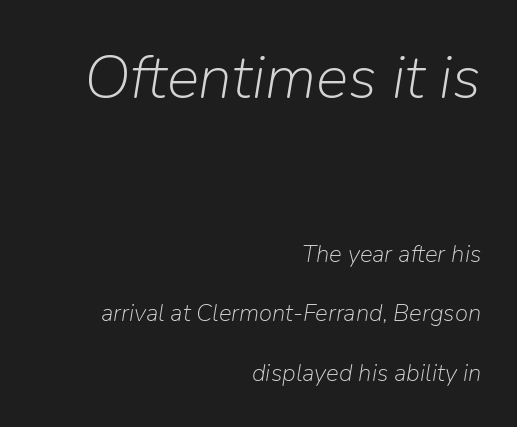
{"italic": "yes", "lean": "right", "slant_degrees": 9, "bold": "no", "weight": "light", "width": "normal", "stroke_contrast": "low", "x_height": "medium", "monospaced": "no", "underline": "no", "align": "right", "line_spacing": "loose", "line_spacing_ratio": 2.49, "letter_spacing": "normal", "letter_spacing_em": 0.0, "larger_block": "first", "size_ratio": 2.54, "glyph_px": 61}
